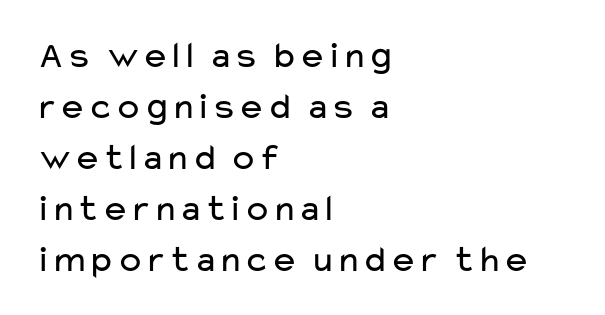
{"serif": "no", "italic": "no", "bold": "no", "weight": "regular", "width": "wide", "stroke_contrast": "low", "x_height": "medium", "monospaced": "no", "underline": "no", "align": "left", "line_spacing": "normal", "line_spacing_ratio": 1.34, "letter_spacing": "normal", "letter_spacing_em": 0.0, "glyph_px": 38}
